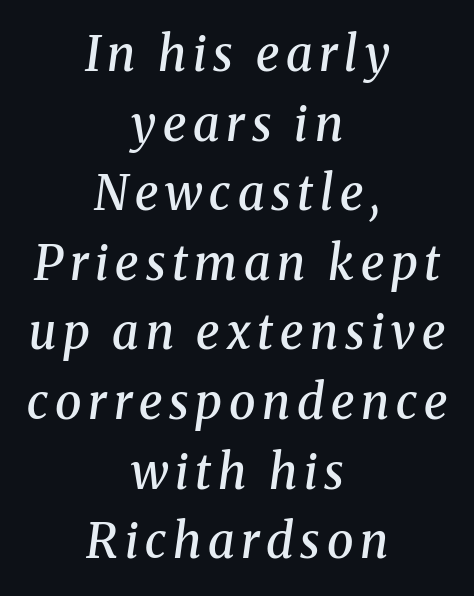
{"serif": "yes", "italic": "yes", "lean": "right", "slant_degrees": 8, "bold": "semi", "weight": "semibold", "width": "normal", "stroke_contrast": "medium", "x_height": "medium", "monospaced": "no", "underline": "no", "align": "center", "line_spacing": "normal", "line_spacing_ratio": 1.45, "glyph_px": 48}
